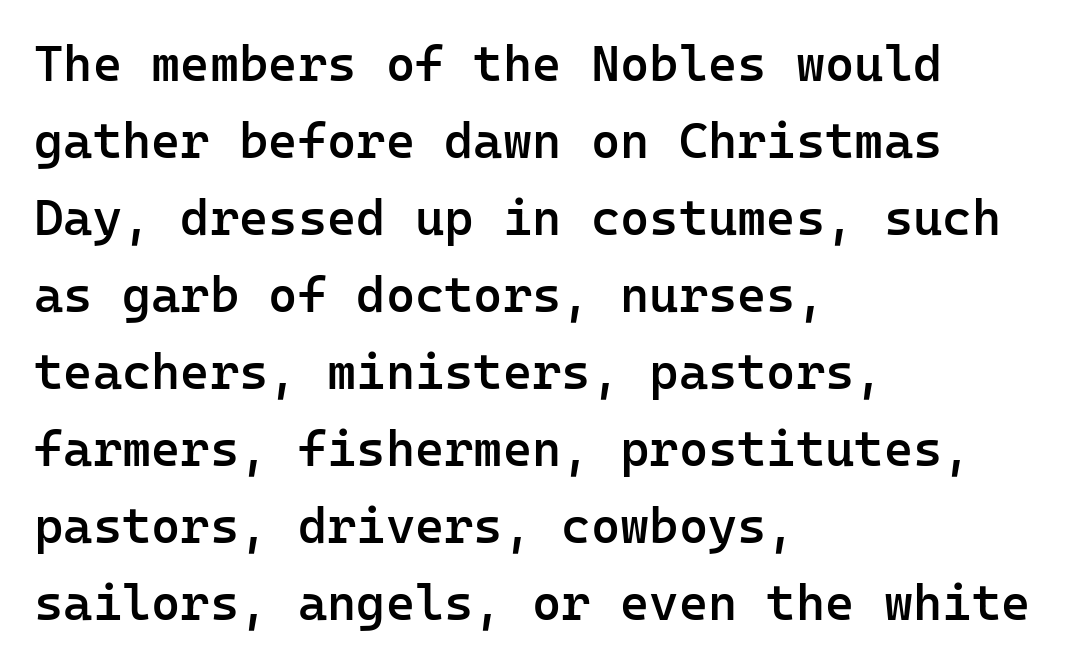
Q: Is the text bold? A: Semi-bold.
Q: Is the text italic (slanted)? A: No, it is upright.
Q: Is the typeface a serif or a sans-serif typeface? A: Sans-serif.
Q: Is the text underlined? A: No.
Q: How is the paragraph aligned? A: Left-aligned.
Q: Is the spacing between letters normal or unusually wide? A: Normal.
Q: Is the spacing between lines tight, normal or loose? A: Normal.
Q: Width (condensed, normal, or wide)? A: Normal.
Q: Stroke contrast? A: Low.
Q: x-height? A: Medium.
Q: Monospaced? A: Yes.
